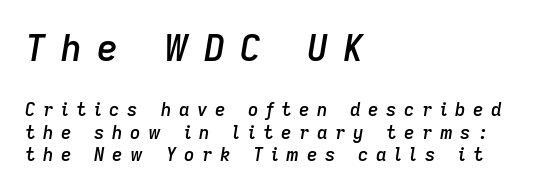
{"italic": "yes", "lean": "right", "slant_degrees": 9, "bold": "semi", "weight": "semibold", "width": "normal", "stroke_contrast": "low", "x_height": "medium", "monospaced": "no", "underline": "no", "align": "left", "line_spacing_ratio": 1.24, "letter_spacing": "wide", "letter_spacing_em": 0.42, "larger_block": "first", "size_ratio": 2.0, "glyph_px": 36}
